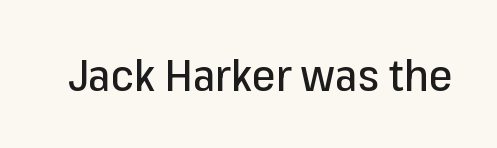
Plain, unruled lines of type. The font's upright variant was chosen for this text. I'd call this a sans setting — the letters go barefoot. Varying glyph widths throughout — classic text-font behaviour. How are the letters spaced? Ordinarily, with no added tracking.
